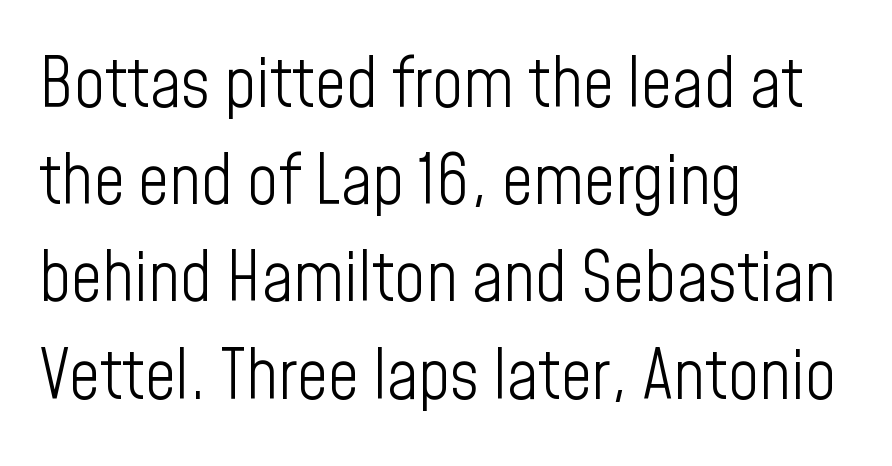
Q: Is the text bold? A: No.
Q: Is the text italic (slanted)? A: No, it is upright.
Q: Is the typeface a serif or a sans-serif typeface? A: Sans-serif.
Q: Is the text underlined? A: No.
Q: How is the paragraph aligned? A: Left-aligned.
Q: Is the spacing between letters normal or unusually wide? A: Normal.
Q: Is the spacing between lines tight, normal or loose? A: Normal.
Q: Width (condensed, normal, or wide)? A: Condensed.
Q: Stroke contrast? A: Low.
Q: x-height? A: Medium.
Q: Monospaced? A: No.
